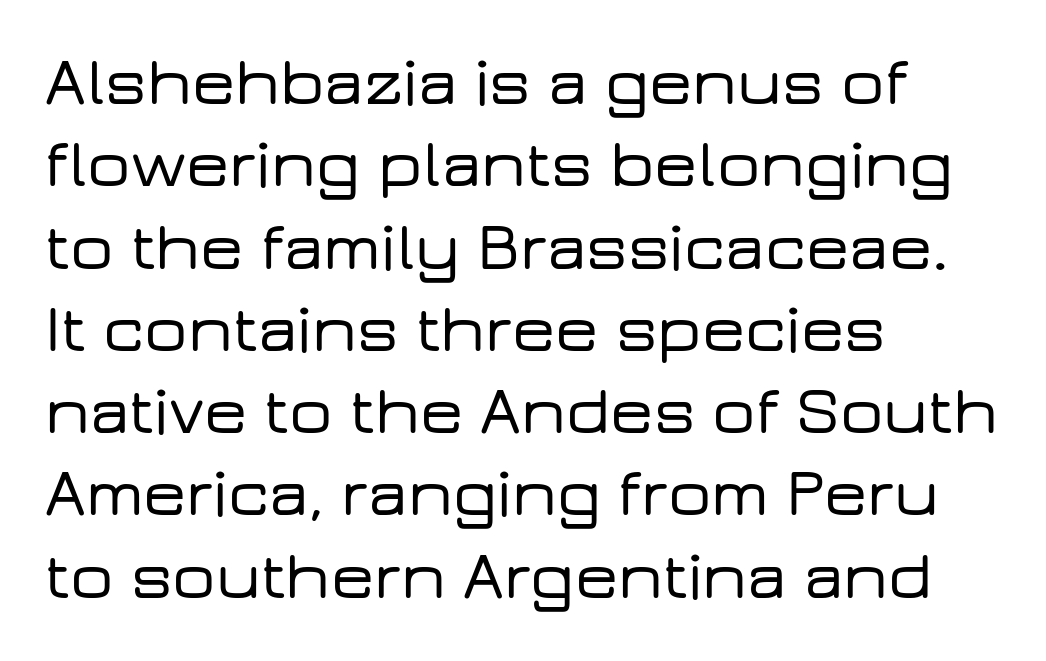
Q: Is the text italic (slanted)? A: No, it is upright.
Q: Is the typeface a serif or a sans-serif typeface? A: Sans-serif.
Q: Is the text underlined? A: No.
Q: How is the paragraph aligned? A: Left-aligned.
Q: Is the spacing between letters normal or unusually wide? A: Normal.
Q: Width (condensed, normal, or wide)? A: Wide.
Q: Stroke contrast? A: Low.
Q: x-height? A: Medium.
Q: Monospaced? A: No.
